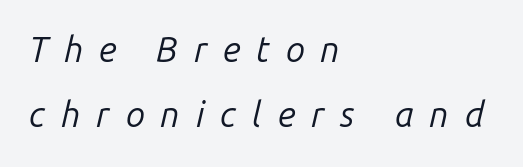
Q: Is the text bold? A: No.
Q: Is the text italic (slanted)? A: Yes, it leans right by about 14 degrees.
Q: Is the text underlined? A: No.
Q: How is the paragraph aligned? A: Left-aligned.
Q: Is the spacing between letters normal or unusually wide? A: Unusually wide.
Q: Width (condensed, normal, or wide)? A: Normal.
Q: Stroke contrast? A: Low.
Q: x-height? A: Medium.
Q: Monospaced? A: No.
